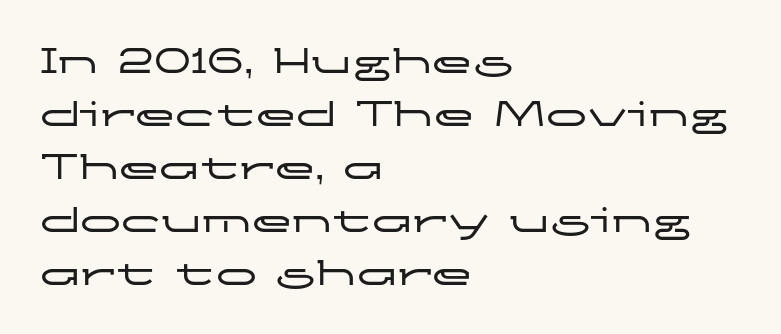
Q: Is the text italic (slanted)? A: No, it is upright.
Q: Is the typeface a serif or a sans-serif typeface? A: Sans-serif.
Q: Is the text underlined? A: No.
Q: How is the paragraph aligned? A: Left-aligned.
Q: Is the spacing between letters normal or unusually wide? A: Normal.
Q: Is the spacing between lines tight, normal or loose? A: Normal.
Q: Width (condensed, normal, or wide)? A: Wide.
Q: Stroke contrast? A: Low.
Q: x-height? A: Medium.
Q: Monospaced? A: No.
